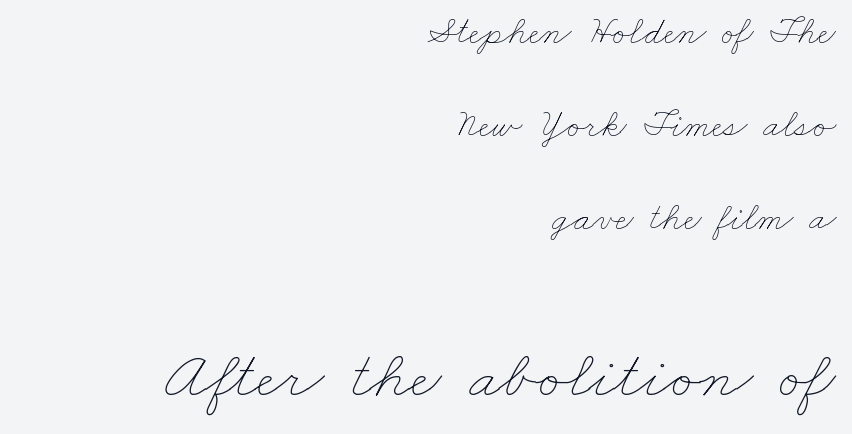
{"bold": "no", "weight": "thin", "width": "wide", "stroke_contrast": "low", "x_height": "small", "monospaced": "no", "underline": "no", "align": "right", "line_spacing": "loose", "line_spacing_ratio": 2.38, "letter_spacing": "normal", "letter_spacing_em": 0.0, "larger_block": "second", "size_ratio": 1.74, "glyph_px": 68}
